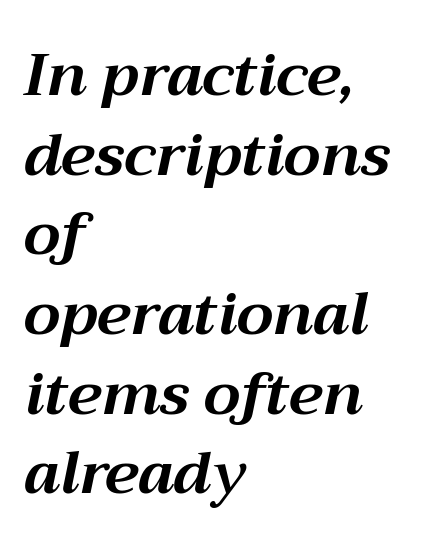
{"italic": "yes", "lean": "right", "slant_degrees": 12, "bold": "yes", "weight": "bold", "width": "normal", "stroke_contrast": "medium", "x_height": "medium", "monospaced": "no", "underline": "no", "align": "left", "line_spacing": "normal", "line_spacing_ratio": 1.35, "letter_spacing": "normal", "letter_spacing_em": 0.0, "glyph_px": 59}
